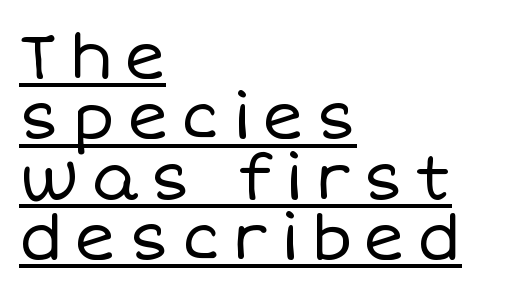
Q: Is the text bold? A: No.
Q: Is the text italic (slanted)? A: No, it is upright.
Q: Is the text underlined? A: Yes.
Q: How is the paragraph aligned? A: Left-aligned.
Q: Is the spacing between lines tight, normal or loose? A: Tight.
Q: Width (condensed, normal, or wide)? A: Normal.
Q: Stroke contrast? A: Low.
Q: x-height? A: Large.
Q: Monospaced? A: No.
